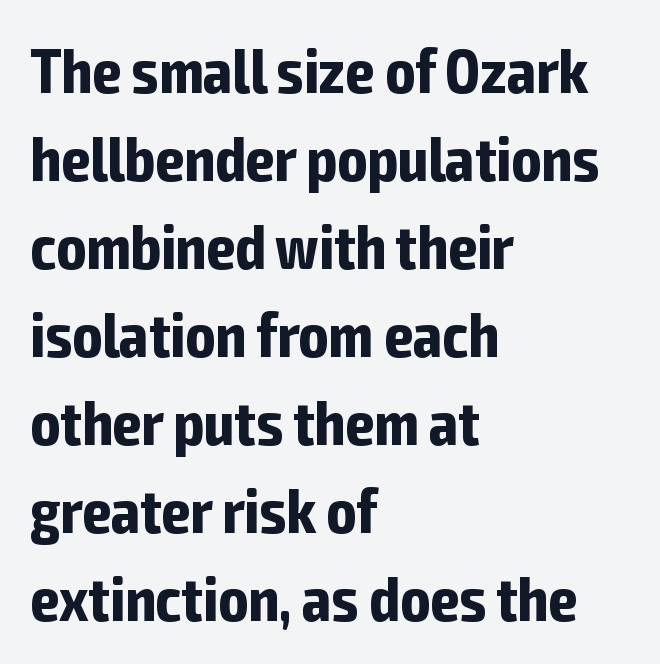
Q: Is the text bold? A: Yes.
Q: Is the text italic (slanted)? A: No, it is upright.
Q: Is the typeface a serif or a sans-serif typeface? A: Sans-serif.
Q: Is the text underlined? A: No.
Q: How is the paragraph aligned? A: Left-aligned.
Q: Is the spacing between letters normal or unusually wide? A: Normal.
Q: Is the spacing between lines tight, normal or loose? A: Normal.
Q: Width (condensed, normal, or wide)? A: Condensed.
Q: Stroke contrast? A: Low.
Q: x-height? A: Medium.
Q: Monospaced? A: No.
